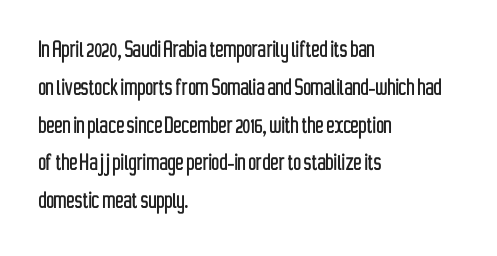
Q: Is the text italic (slanted)? A: No, it is upright.
Q: Is the text underlined? A: No.
Q: How is the paragraph aligned? A: Left-aligned.
Q: Is the spacing between letters normal or unusually wide? A: Normal.
Q: Is the spacing between lines tight, normal or loose? A: Normal.
